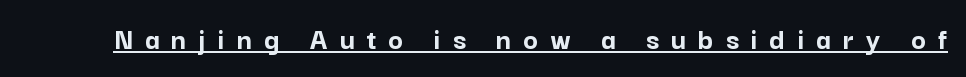
Glyph-to-glyph distance is far greater than everyday printed text. Each letter keeps its own natural width here, so spacing adapts to shape. Compared with undecorated copy, this sample adds a rule below the words. Set as a true bold cut, around the 700 mark. The axis of the letterforms is exactly vertical. This rendering employs a face without finishing strokes, i.e., a sans-serif.
